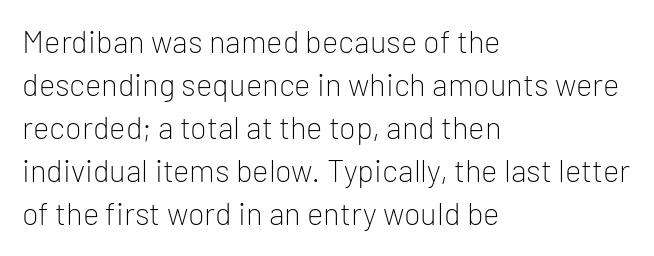
The passage is arranged the way most books set body copy — flush left. The typography opts for an upright posture over an oblique one. The letters look calm and open, with moderate or lighter stems. The specimen omits any rule beneath the text block's lines. These lines are composed in type without serifs. How are the letters spaced? Ordinarily, with no added tracking.
